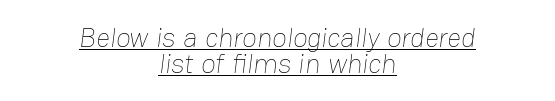
Q: Is the text bold? A: No.
Q: Is the text underlined? A: Yes.
Q: How is the paragraph aligned? A: Centered.
Q: Is the spacing between letters normal or unusually wide? A: Normal.
Q: Is the spacing between lines tight, normal or loose? A: Tight.
